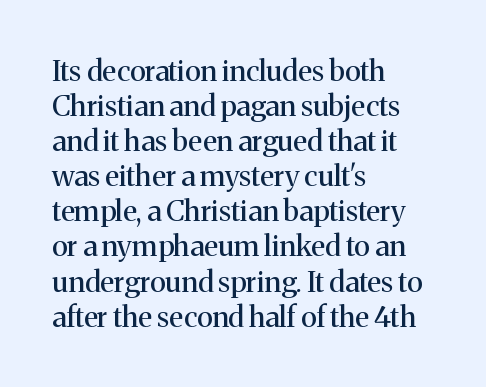
{"serif": "yes", "italic": "no", "bold": "no", "weight": "regular", "width": "normal", "stroke_contrast": "medium", "x_height": "medium", "monospaced": "no", "underline": "no", "align": "left", "line_spacing_ratio": 1.21, "letter_spacing": "normal", "letter_spacing_em": 0.0, "glyph_px": 29}
